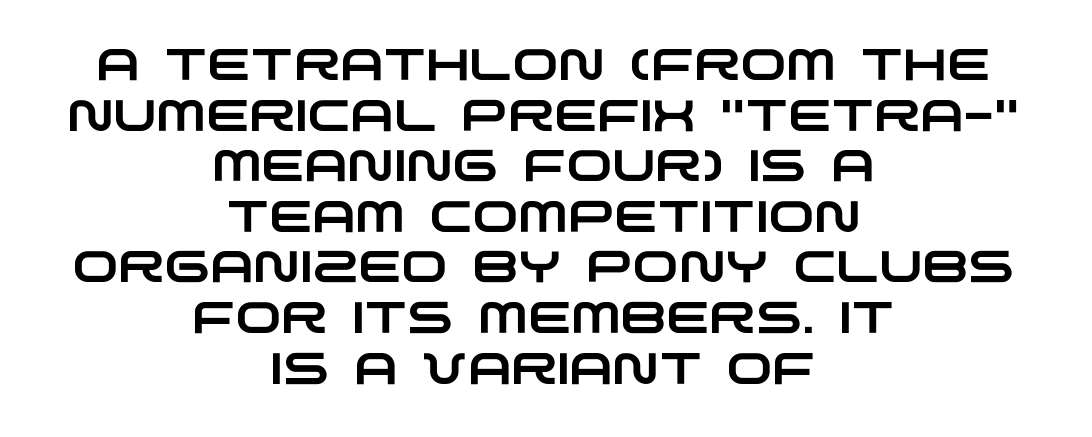
Think of a printed novel: that variable character pitch is what you see here. The foot of each line stays bare and open. The designer dialed line spacing down below the default. Regarding serifs, this sample does without them. These lines keep a tight, regular rhythm from letter to letter. One-word summary of the alignment: center.
